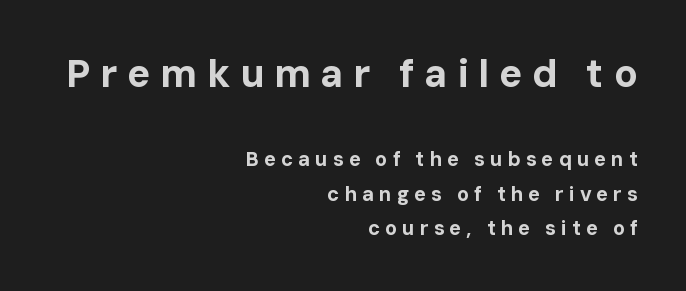
Nope, no serifs anywhere on these letters. These lines were composed using upright roman letters. The typesetting leans heavy: a genuine bold. Decoration check: the copy has no underline.
